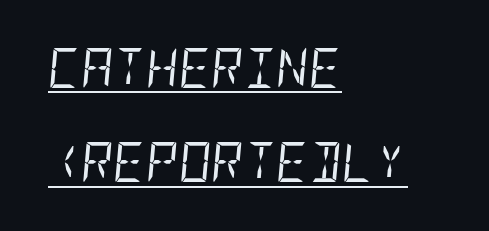
{"italic": "yes", "lean": "right", "slant_degrees": 5, "bold": "no", "weight": "regular", "width": "condensed", "stroke_contrast": "low", "x_height": "large", "underline": "yes", "align": "left", "line_spacing": "loose", "line_spacing_ratio": 2.36, "letter_spacing": "normal", "letter_spacing_em": 0.0, "glyph_px": 40}
